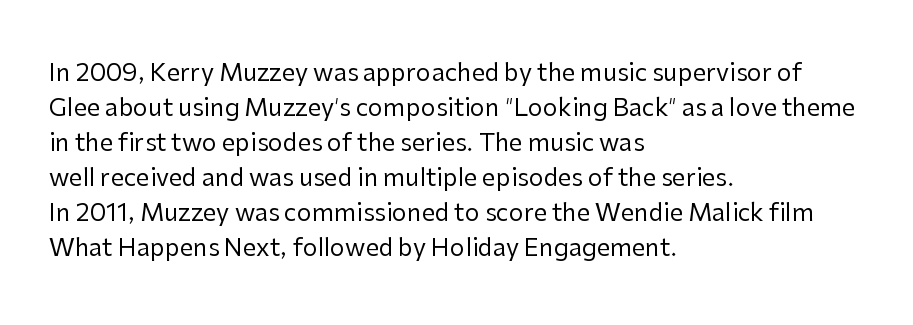
No word sits above an underline. This is the regular roman posture of the typeface. The lines in this sample share a left origin and differ only in where they stop. Successive baselines arrive at the customary interval.
